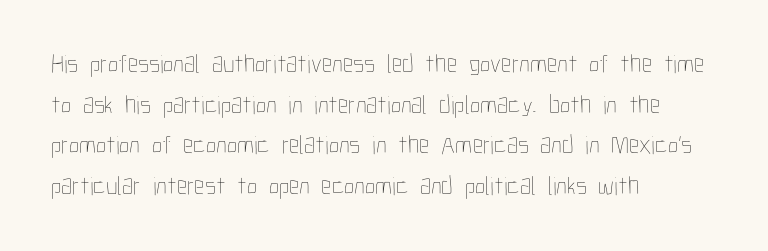
Q: Is the text bold? A: No.
Q: Is the text italic (slanted)? A: No, it is upright.
Q: Is the text underlined? A: No.
Q: How is the paragraph aligned? A: Left-aligned.
Q: Is the spacing between letters normal or unusually wide? A: Normal.
Q: Is the spacing between lines tight, normal or loose? A: Normal.
